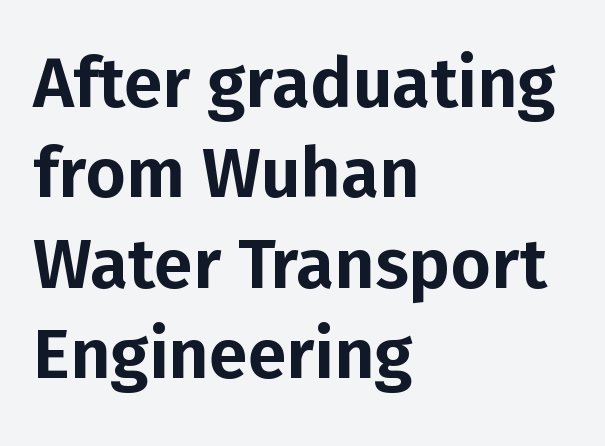
The image shows 70 px sans-serif type, upright; set left-aligned, normal line spacing (1.29x), normal letter spacing, not underlined; low stroke contrast and a medium x-height.
